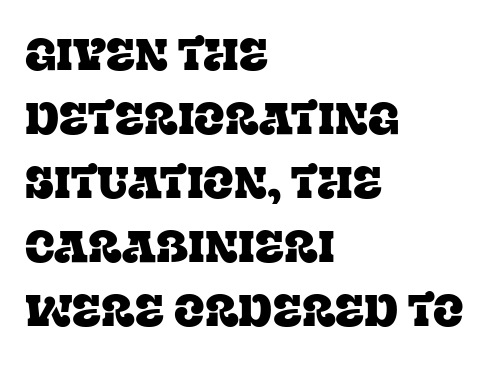
The image shows 45 px serif type, upright; set left-aligned, normal line spacing (1.42x), normal letter spacing, not underlined; low stroke contrast and a large x-height.
